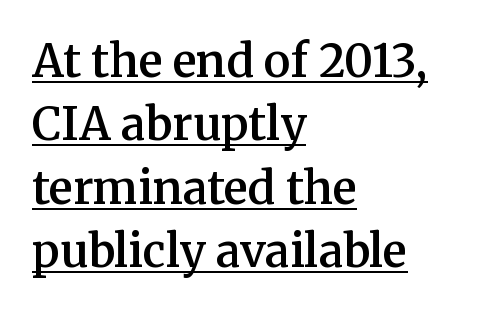
Q: Is the text bold? A: Semi-bold.
Q: Is the text italic (slanted)? A: No, it is upright.
Q: Is the typeface a serif or a sans-serif typeface? A: Serif.
Q: Is the text underlined? A: Yes.
Q: How is the paragraph aligned? A: Left-aligned.
Q: Is the spacing between letters normal or unusually wide? A: Normal.
Q: Is the spacing between lines tight, normal or loose? A: Normal.
Q: Width (condensed, normal, or wide)? A: Normal.
Q: Stroke contrast? A: Medium.
Q: x-height? A: Medium.
Q: Monospaced? A: No.
